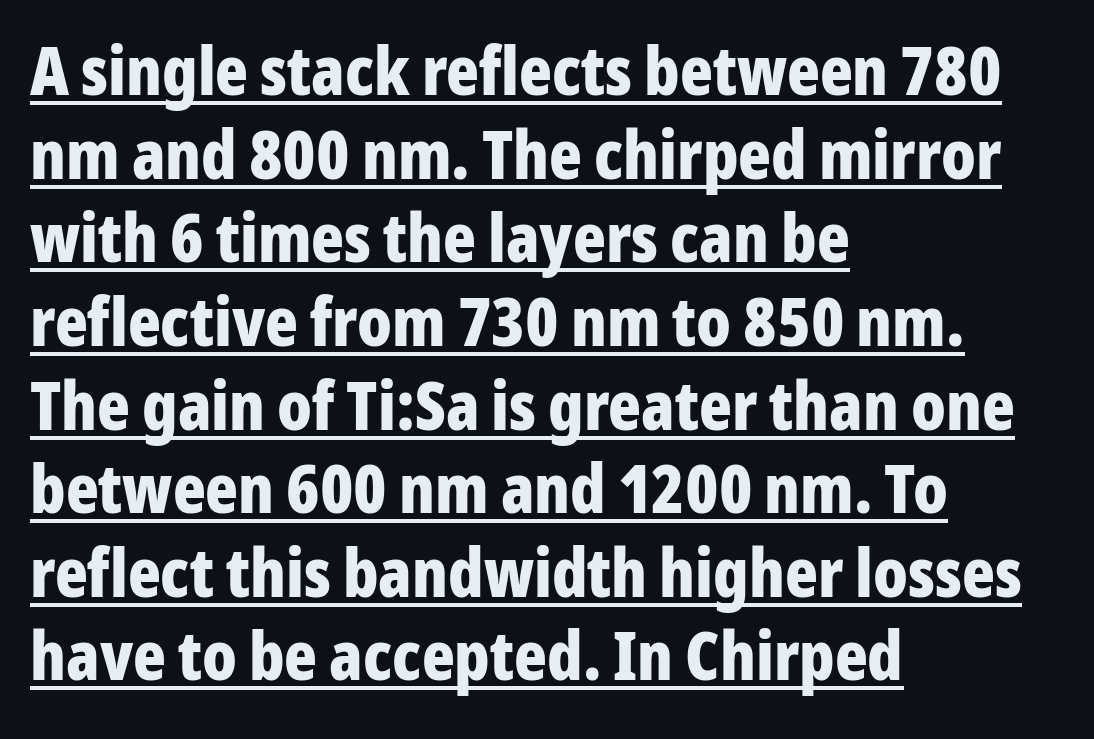
{"serif": "no", "italic": "no", "bold": "yes", "weight": "bold", "width": "condensed", "stroke_contrast": "low", "x_height": "medium", "monospaced": "no", "underline": "yes", "align": "left", "line_spacing_ratio": 1.23, "letter_spacing": "normal", "letter_spacing_em": 0.0, "glyph_px": 68}
